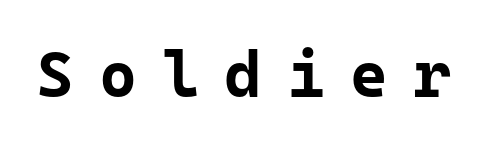
{"serif": "no", "italic": "no", "bold": "yes", "weight": "bold", "width": "normal", "stroke_contrast": "low", "x_height": "medium", "monospaced": "yes", "underline": "no", "letter_spacing": "wide", "letter_spacing_em": 0.38, "glyph_px": 65}
